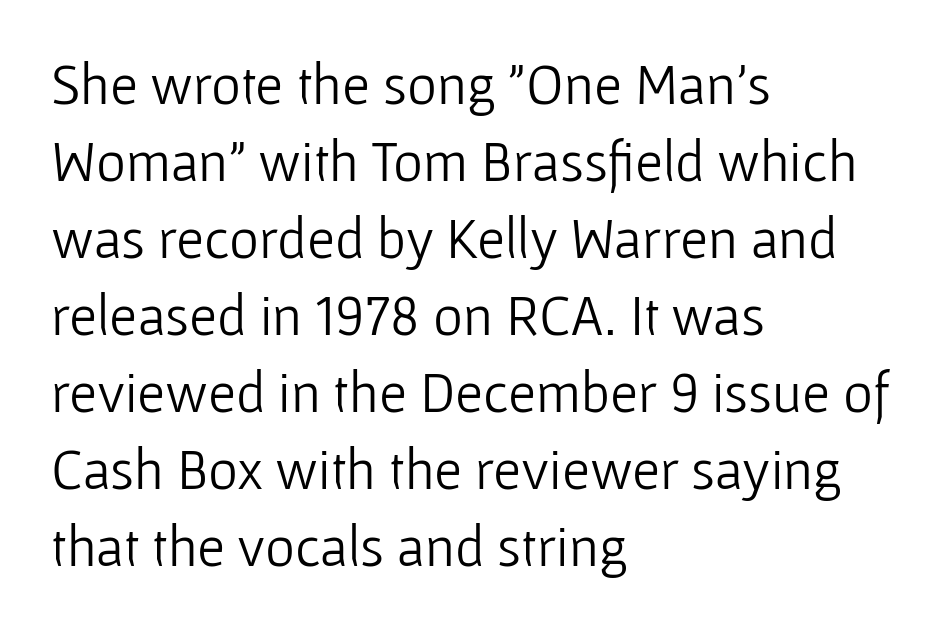
Serifs: no, the terminals of the letterforms are clean. The rendering uses natural spacing where letterforms have individual widths. The passage shown stacks its lines at a standard gap. Rule under the text: the space is simply empty.
